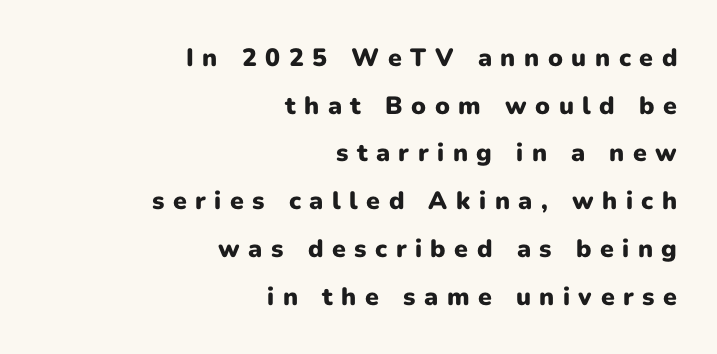
Rows of type keep a wide berth in the vertical direction. The area under the type is left untouched. The axis of the letterforms is exactly vertical. The passage is arranged like a letterhead date or caption credit — flush right. Honestly, the letter spacing is so wide it's the main thing you notice. Notice how thick the strokes are: this is what a full bold looks like.
